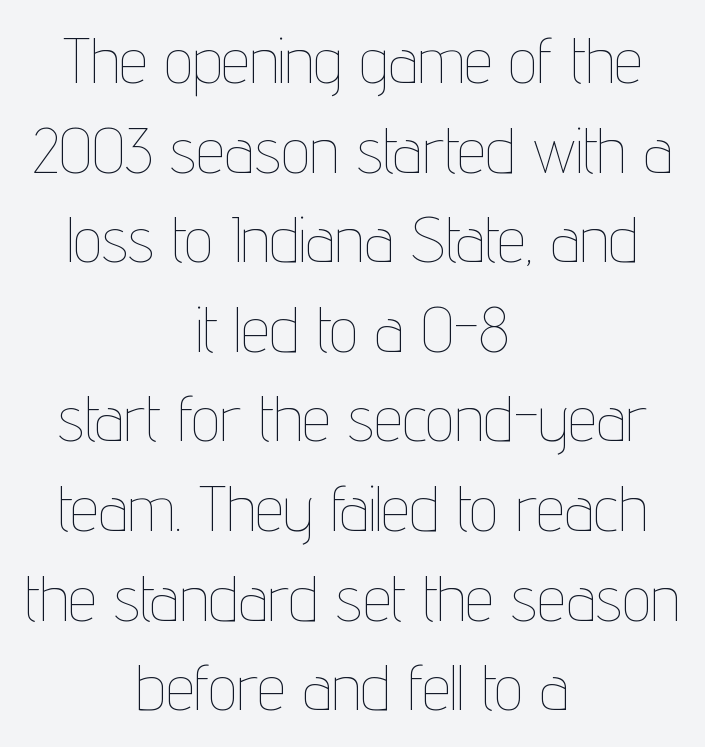
{"italic": "no", "bold": "no", "weight": "thin", "width": "condensed", "stroke_contrast": "low", "x_height": "medium", "monospaced": "no", "underline": "no", "align": "center", "line_spacing": "normal", "line_spacing_ratio": 1.4, "letter_spacing": "normal", "letter_spacing_em": 0.0, "glyph_px": 64}
